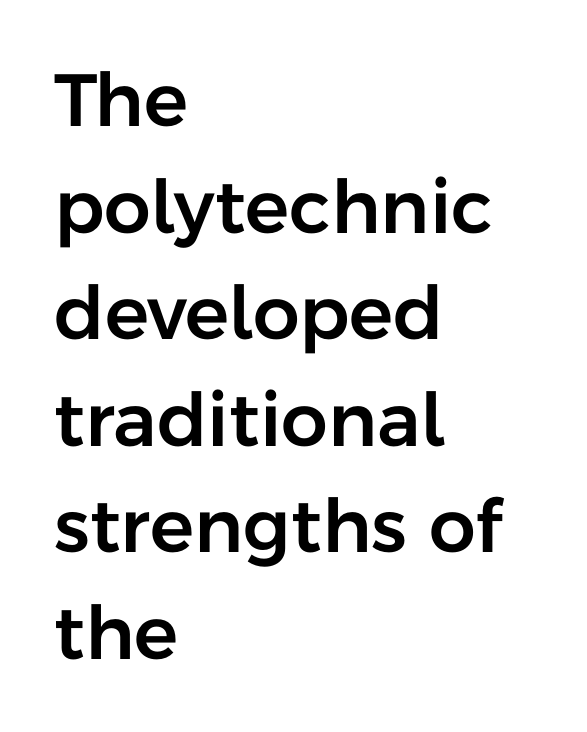
{"serif": "no", "italic": "no", "width": "normal", "stroke_contrast": "low", "x_height": "medium", "monospaced": "no", "underline": "no", "align": "left", "line_spacing": "normal", "line_spacing_ratio": 1.44, "letter_spacing": "normal", "letter_spacing_em": 0.0, "glyph_px": 74}
